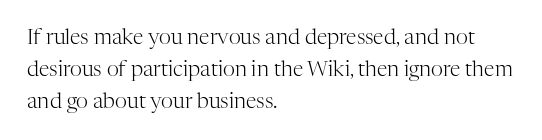
{"italic": "no", "bold": "no", "underline": "no", "align": "left", "line_spacing": "normal", "line_spacing_ratio": 1.52, "letter_spacing": "normal", "letter_spacing_em": 0.0, "glyph_px": 21}
